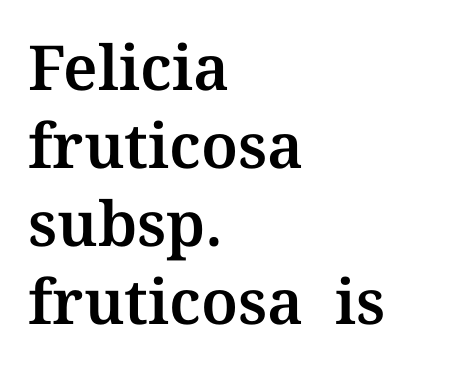
{"serif": "yes", "italic": "no", "width": "normal", "stroke_contrast": "medium", "x_height": "medium", "monospaced": "no", "underline": "no", "align": "left", "line_spacing": "normal", "line_spacing_ratio": 1.26, "letter_spacing": "normal", "letter_spacing_em": 0.0, "glyph_px": 62}
